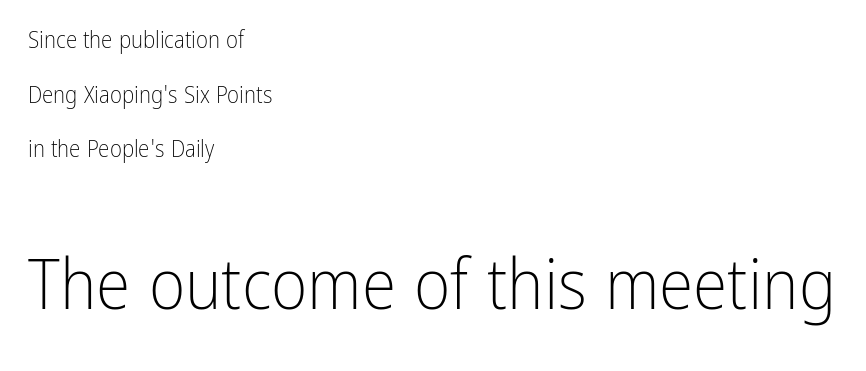
The image shows 70 px light, condensed sans-serif type, upright; set left-aligned, loose line spacing (2.37x), normal letter spacing, not underlined; the second (bottom) block is 3.04x larger; low stroke contrast and a medium x-height.
